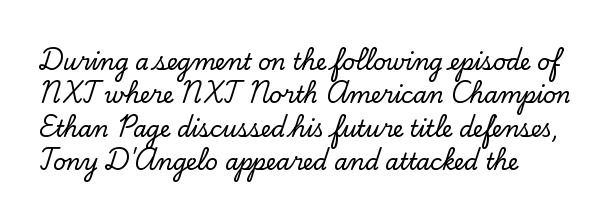
Q: Is the text italic (slanted)? A: Yes.
Q: Is the text underlined? A: No.
Q: Is the spacing between letters normal or unusually wide? A: Normal.
Q: Is the spacing between lines tight, normal or loose? A: Normal.
